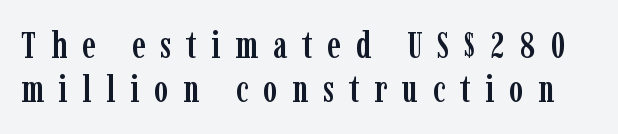
{"serif": "yes", "italic": "no", "width": "condensed", "stroke_contrast": "low", "x_height": "medium", "monospaced": "no", "underline": "no", "line_spacing_ratio": 1.16, "letter_spacing": "wide", "letter_spacing_em": 0.39, "glyph_px": 38}
